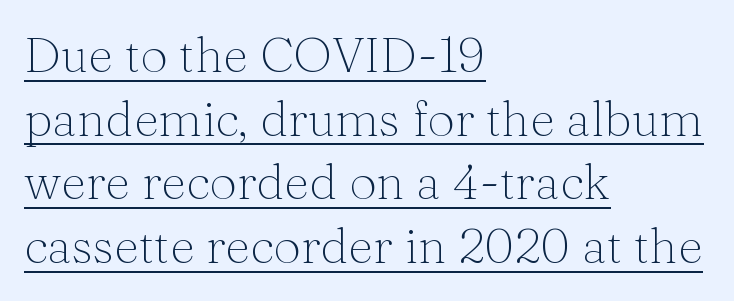
Q: Is the text bold? A: No.
Q: Is the text italic (slanted)? A: No, it is upright.
Q: Is the typeface a serif or a sans-serif typeface? A: Serif.
Q: Is the text underlined? A: Yes.
Q: How is the paragraph aligned? A: Left-aligned.
Q: Is the spacing between letters normal or unusually wide? A: Normal.
Q: Is the spacing between lines tight, normal or loose? A: Normal.
Q: Width (condensed, normal, or wide)? A: Normal.
Q: Stroke contrast? A: Medium.
Q: x-height? A: Medium.
Q: Monospaced? A: No.
